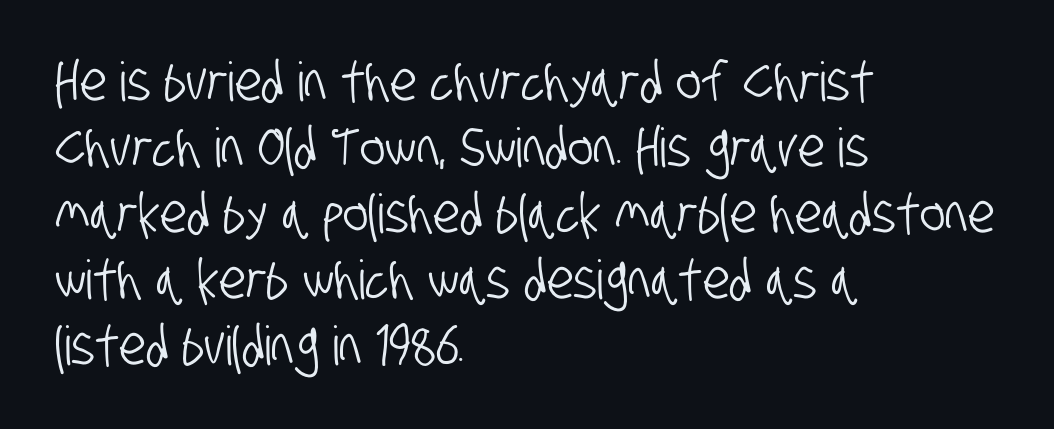
{"serif": "no", "width": "condensed", "stroke_contrast": "low", "x_height": "large", "monospaced": "no", "underline": "no", "align": "left", "line_spacing_ratio": 1.22, "letter_spacing": "normal", "letter_spacing_em": 0.0, "glyph_px": 54}
